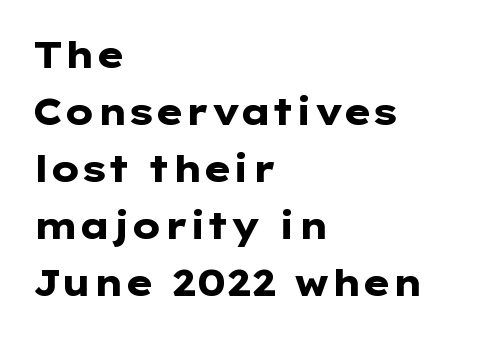
{"serif": "no", "italic": "no", "bold": "yes", "weight": "heavy", "width": "wide", "stroke_contrast": "low", "x_height": "medium", "monospaced": "no", "underline": "no", "align": "left", "line_spacing": "normal", "line_spacing_ratio": 1.58, "letter_spacing": "normal", "letter_spacing_em": 0.0, "glyph_px": 36}
